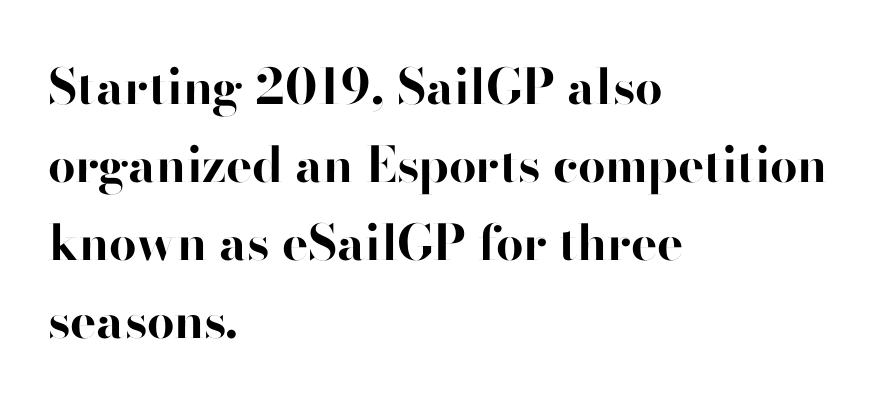
{"serif": "no", "italic": "no", "bold": "yes", "weight": "bold", "width": "normal", "stroke_contrast": "high", "x_height": "small", "monospaced": "no", "underline": "no", "align": "left", "line_spacing": "normal", "line_spacing_ratio": 1.59, "letter_spacing": "normal", "letter_spacing_em": 0.0, "glyph_px": 49}
